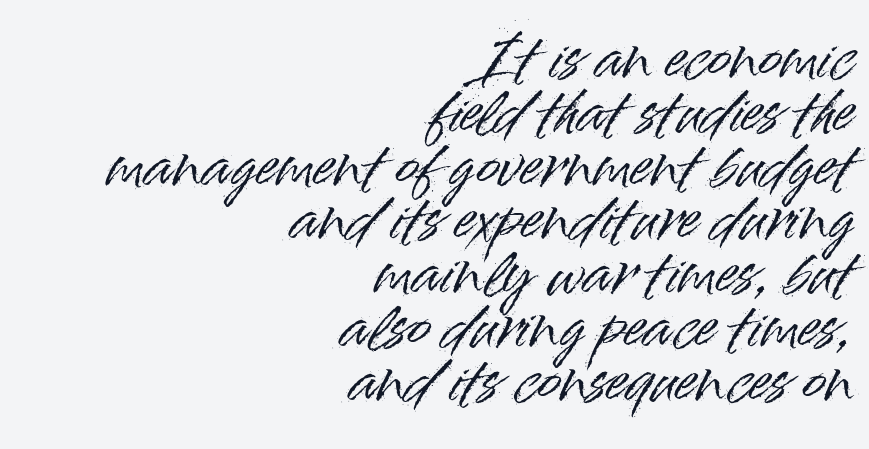
Q: Is the text italic (slanted)? A: Yes.
Q: Is the typeface a serif or a sans-serif typeface? A: Sans-serif.
Q: Is the text underlined? A: No.
Q: How is the paragraph aligned? A: Right-aligned.
Q: Is the spacing between letters normal or unusually wide? A: Normal.
Q: Is the spacing between lines tight, normal or loose? A: Tight.
Q: Width (condensed, normal, or wide)? A: Normal.
Q: Stroke contrast? A: High.
Q: x-height? A: Small.
Q: Monospaced? A: No.
